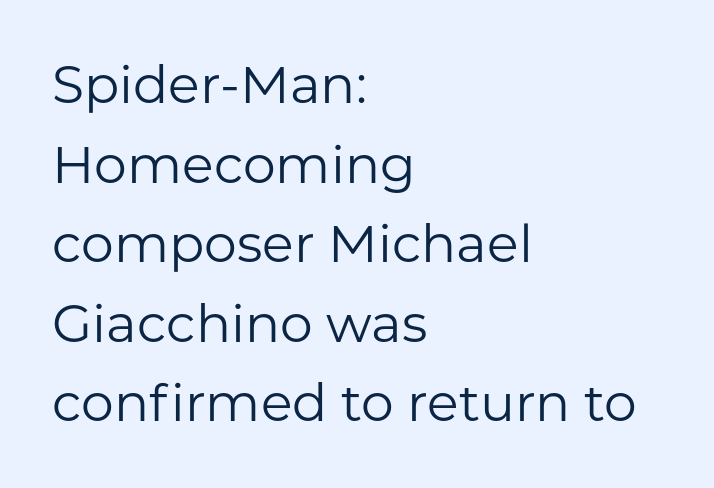
The image shows 52 px regular-weight sans-serif type, upright; set left-aligned, normal line spacing (1.53x), normal letter spacing, not underlined; low stroke contrast and a medium x-height.
